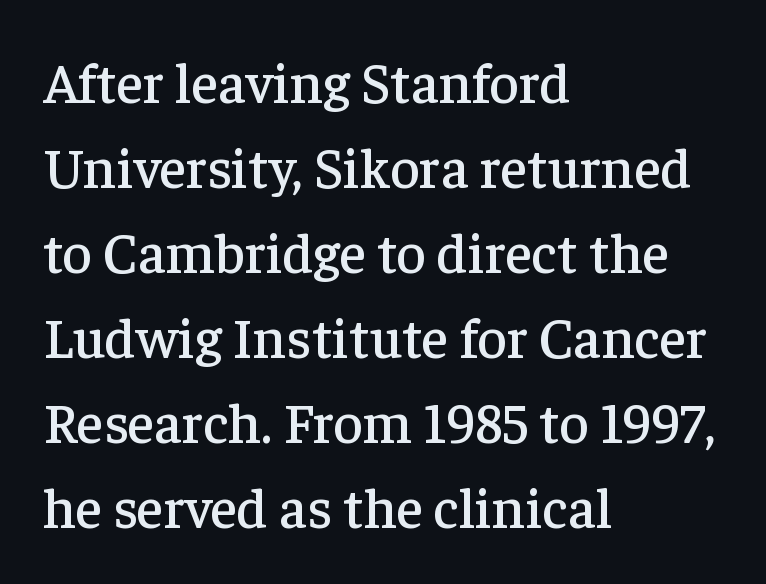
Compared with a centered layout, this one pins lines to the left instead. The passage shown is typed in a proportional face where columns would drift. Nobody touched the tracking dial on this one. This is the regular roman posture of the typeface.
